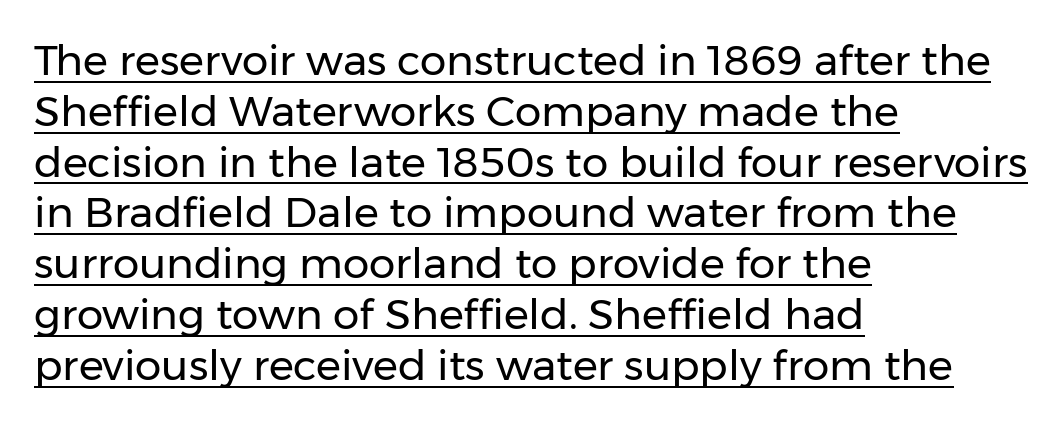
Think of a printed novel: that variable character pitch is what you see here. Which margin do the lines hug? The left one — the right edge is uneven. Nothing sits at the stroke ends, so this counts as sans-serif. Default kerning and tracking; the words read as compact shapes. The glyphs are accompanied by a horizontal stroke just below them.
